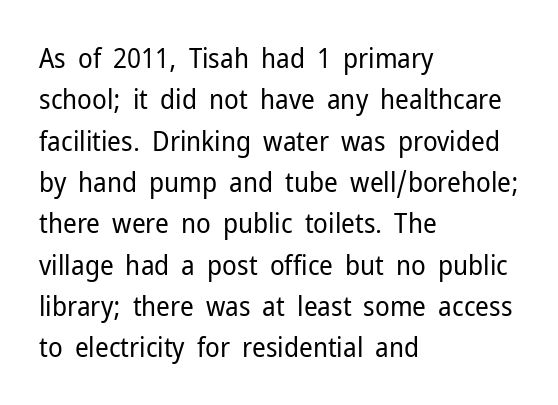
{"italic": "no", "bold": "no", "underline": "no", "align": "left", "line_spacing": "normal", "line_spacing_ratio": 1.53, "letter_spacing": "normal", "letter_spacing_em": 0.0, "glyph_px": 27}
